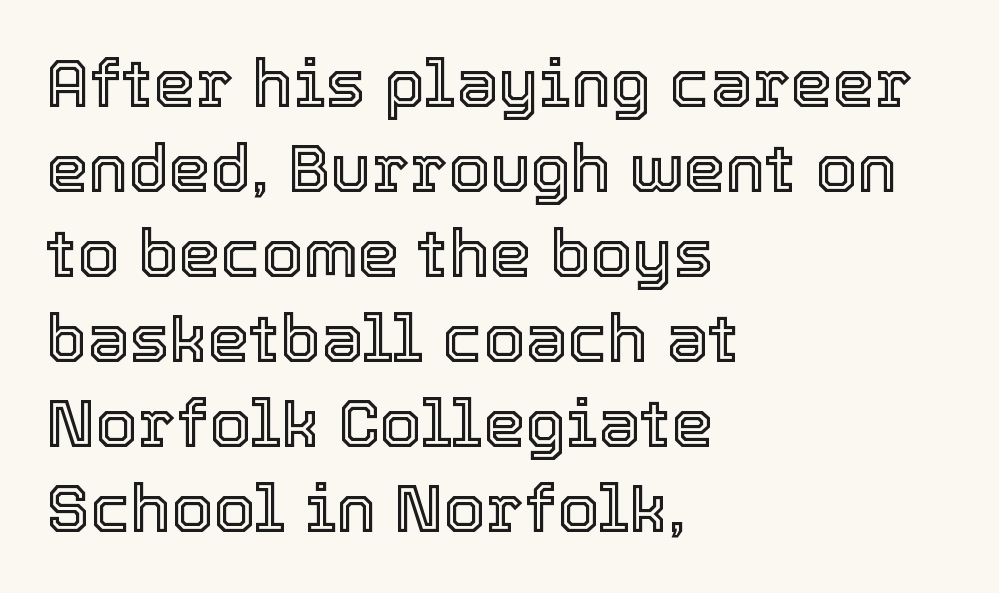
Leading: standard. Has an underline been added? It has not. Does extra space separate the letters? No, they use regular spacing. Ascenders rise straight up at ninety degrees.
